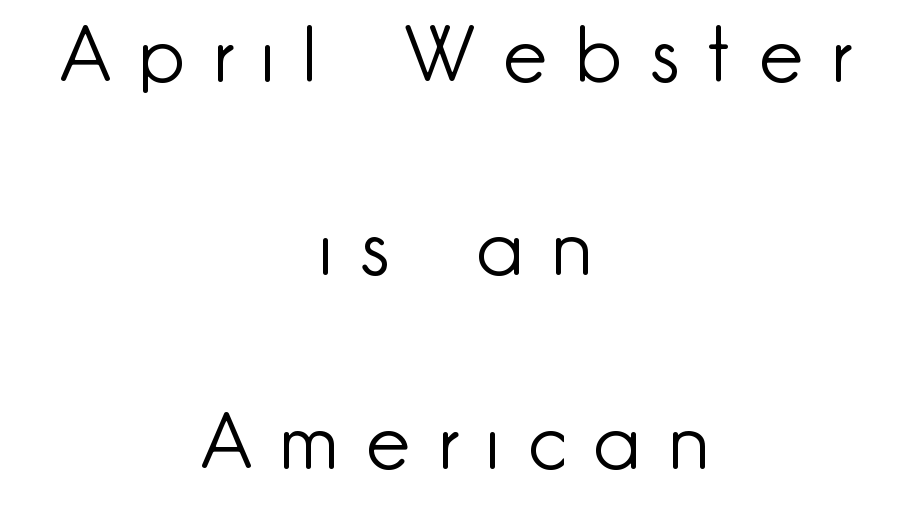
The image shows 78 px light sans-serif type, upright; set centered, loose line spacing (2.48x), unusually wide letter spacing (+0.37 em), not underlined; low stroke contrast and a small x-height.
